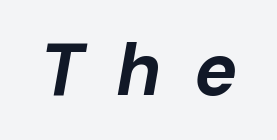
The image shows 73 px bold type, italic (leaning right); set unusually wide letter spacing (+0.44 em), not underlined; low stroke contrast and a medium x-height.
